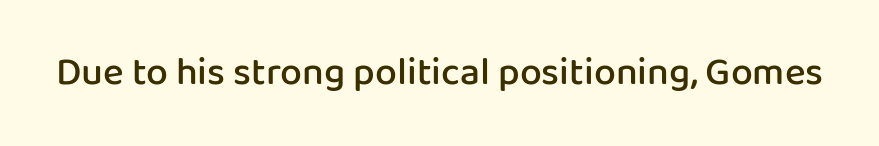
A typesetter would mark this as roman, not italic. The glyphs are unaccompanied by any horizontal stroke below them. Looks like regular typesetting: each glyph gets only the width it needs. There is no visible air inserted between adjacent glyphs. In terms of weight, the rendering is demibold, just under bold.
